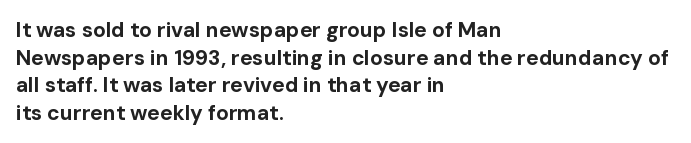
Normally led — the rows are evenly, conventionally spaced. Caption: standard tracking, unaltered. Check the space under the baseline: it is left empty. This sample is left-justified, so line endings fall wherever the words run out. These lines were composed using upright roman letters.
